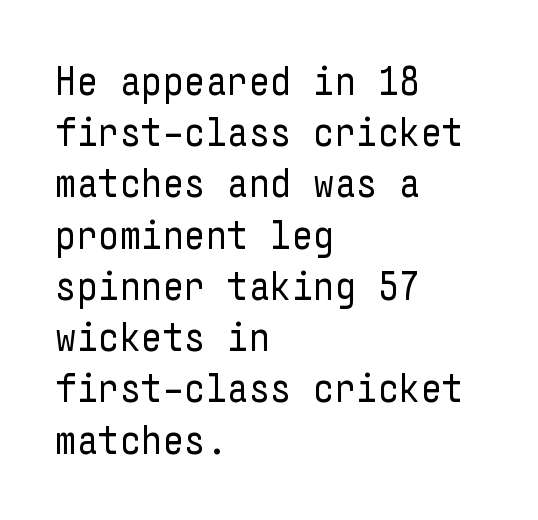
{"serif": "no", "italic": "no", "bold": "no", "weight": "regular", "width": "condensed", "stroke_contrast": "low", "x_height": "medium", "underline": "no", "align": "left", "line_spacing_ratio": 1.22, "letter_spacing": "normal", "letter_spacing_em": 0.0, "glyph_px": 42}
